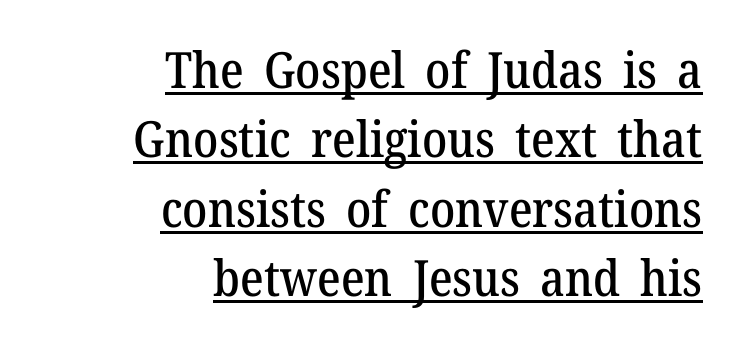
Q: Is the text italic (slanted)? A: No, it is upright.
Q: Is the typeface a serif or a sans-serif typeface? A: Serif.
Q: Is the text underlined? A: Yes.
Q: How is the paragraph aligned? A: Right-aligned.
Q: Is the spacing between letters normal or unusually wide? A: Normal.
Q: Is the spacing between lines tight, normal or loose? A: Normal.
Q: Width (condensed, normal, or wide)? A: Normal.
Q: Stroke contrast? A: Medium.
Q: x-height? A: Medium.
Q: Monospaced? A: No.
